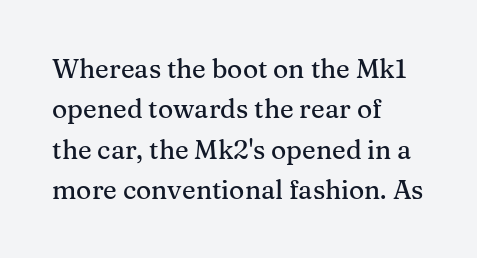
{"italic": "no", "underline": "no", "align": "left", "line_spacing": "normal", "line_spacing_ratio": 1.55, "letter_spacing": "normal", "letter_spacing_em": 0.0, "glyph_px": 26}
